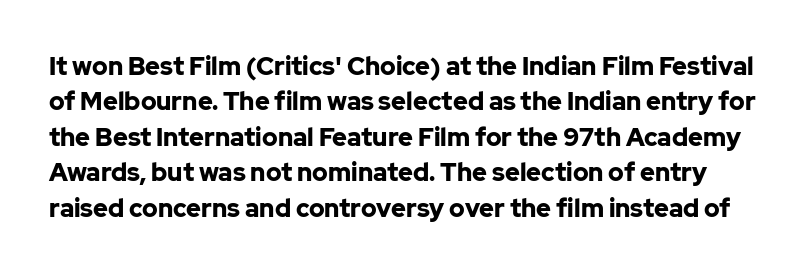
{"italic": "no", "bold": "yes", "underline": "no", "line_spacing": "normal", "line_spacing_ratio": 1.42, "letter_spacing": "normal", "letter_spacing_em": 0.0, "glyph_px": 25}
